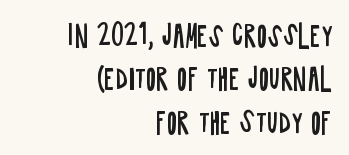
Q: Is the text bold? A: No.
Q: Is the text italic (slanted)? A: No, it is upright.
Q: Is the typeface a serif or a sans-serif typeface? A: Sans-serif.
Q: Is the text underlined? A: No.
Q: How is the paragraph aligned? A: Right-aligned.
Q: Is the spacing between letters normal or unusually wide? A: Normal.
Q: Is the spacing between lines tight, normal or loose? A: Normal.
Q: Width (condensed, normal, or wide)? A: Condensed.
Q: Stroke contrast? A: Low.
Q: x-height? A: Large.
Q: Monospaced? A: No.
